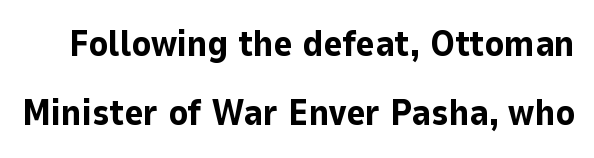
The image shows 36 px bold sans-serif type, upright; set loose line spacing (1.93x), normal letter spacing, not underlined; low stroke contrast and a medium x-height.
